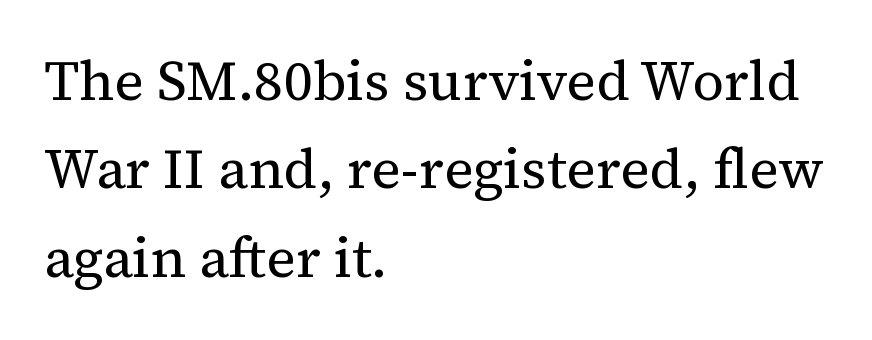
{"serif": "yes", "italic": "no", "bold": "no", "weight": "regular", "width": "normal", "stroke_contrast": "medium", "x_height": "medium", "monospaced": "no", "underline": "no", "align": "left", "line_spacing": "normal", "line_spacing_ratio": 1.58, "letter_spacing": "normal", "letter_spacing_em": 0.0, "glyph_px": 56}
